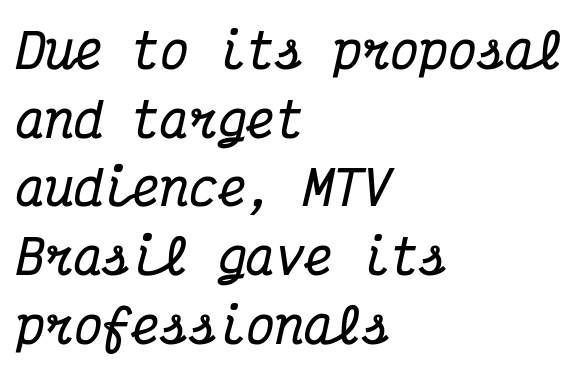
Spacing between characters is what you'd get straight out of the box. A typesetter would label this face a serif. The text carries the slant typical of an italic or oblique font. Typeset ragged right — the left edge is the straight one. The passage shown stacks its lines at a standard gap.
